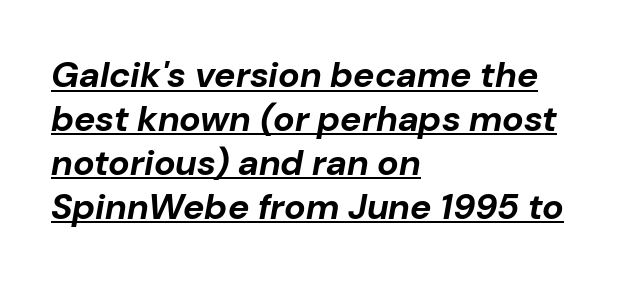
Q: Is the text bold? A: Yes.
Q: Is the text italic (slanted)? A: Yes, it leans right by about 10 degrees.
Q: Is the text underlined? A: Yes.
Q: How is the paragraph aligned? A: Left-aligned.
Q: Is the spacing between letters normal or unusually wide? A: Normal.
Q: Width (condensed, normal, or wide)? A: Normal.
Q: Stroke contrast? A: Low.
Q: x-height? A: Medium.
Q: Monospaced? A: No.
